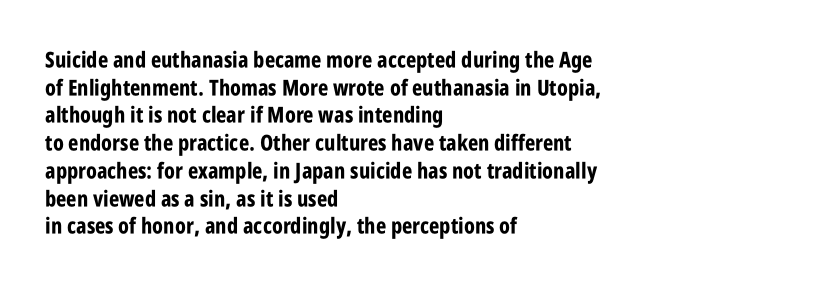
These words are printed bold, with thick strokes throughout. The string is rendered with underlining switched off. What's the leading like? Ordinary, nothing unusual. Tracking value appears to be zero — textbook default spacing. This rendering uses left alignment, leaving the right contour irregular. Every stem runs plumb, perpendicular to the baseline.
